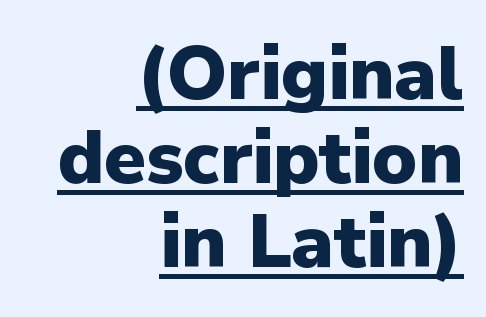
Q: Is the text bold? A: Yes.
Q: Is the text italic (slanted)? A: No, it is upright.
Q: Is the typeface a serif or a sans-serif typeface? A: Sans-serif.
Q: Is the text underlined? A: Yes.
Q: How is the paragraph aligned? A: Right-aligned.
Q: Is the spacing between letters normal or unusually wide? A: Normal.
Q: Is the spacing between lines tight, normal or loose? A: Tight.
Q: Width (condensed, normal, or wide)? A: Normal.
Q: Stroke contrast? A: Low.
Q: x-height? A: Medium.
Q: Monospaced? A: No.
